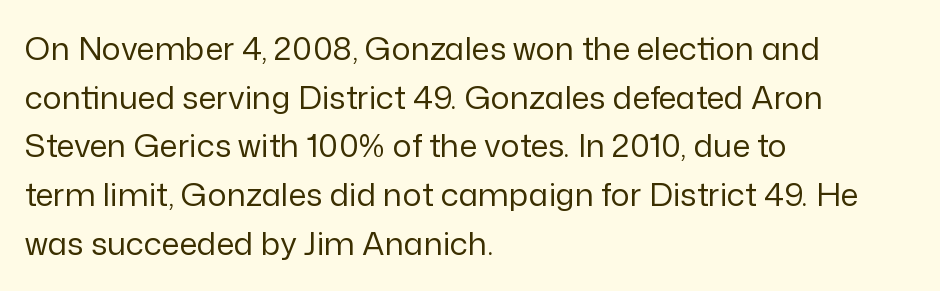
Grotesque or geometric, the face here clearly has no serifs. This is the regular roman posture of the typeface. Tracking value appears to be zero — textbook default spacing. The block of text has a typical density, with ordinary space between rows. The rendering uses natural spacing where letterforms have individual widths. Has an underline been added? It has not.
